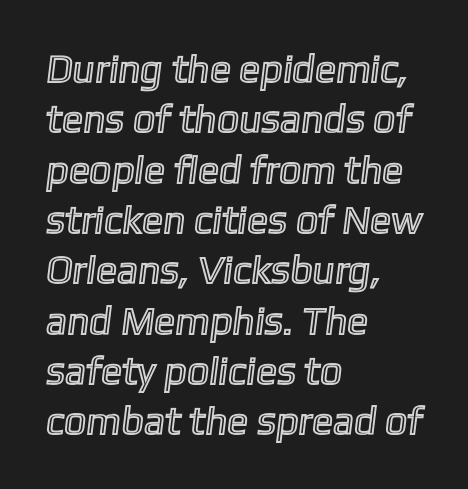
{"width": "normal", "x_height": "medium", "monospaced": "no", "underline": "no", "align": "left", "line_spacing": "normal", "line_spacing_ratio": 1.29, "letter_spacing": "normal", "letter_spacing_em": 0.0, "glyph_px": 39}
